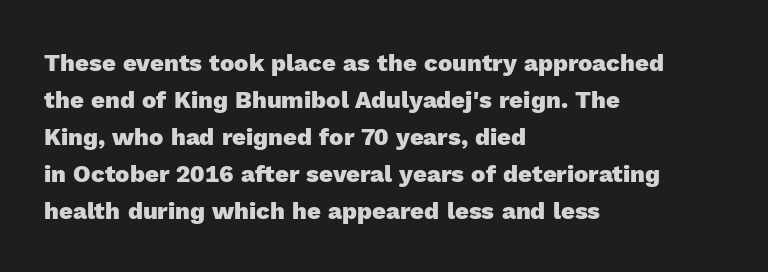
The image shows 24 px bold type, upright; set left-aligned, normal line spacing (1.54x), normal letter spacing, not underlined.
